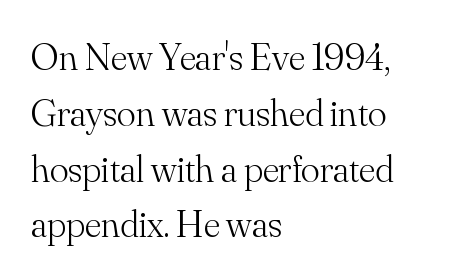
{"serif": "yes", "italic": "no", "bold": "no", "weight": "light", "width": "normal", "stroke_contrast": "medium", "x_height": "small", "monospaced": "no", "underline": "no", "align": "left", "line_spacing": "normal", "line_spacing_ratio": 1.43, "letter_spacing": "normal", "letter_spacing_em": 0.0, "glyph_px": 39}
